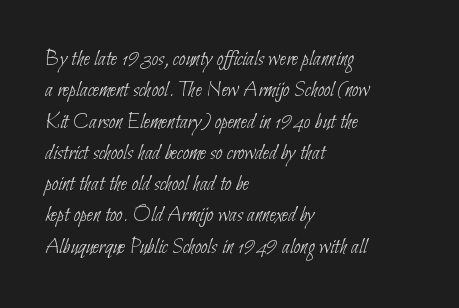
The line texture is even and compact thanks to regular tracking. The passage shown is not underscored anywhere. The typeface has the unassuming heft of standard copy or less. The rendering anchors every line to the left-hand side.
